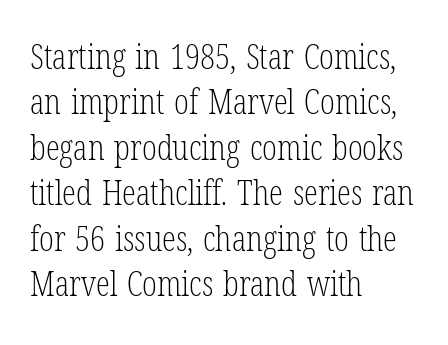
{"serif": "yes", "italic": "no", "bold": "no", "weight": "light", "width": "condensed", "stroke_contrast": "low", "x_height": "medium", "monospaced": "no", "underline": "no", "align": "left", "line_spacing": "normal", "line_spacing_ratio": 1.3, "letter_spacing": "normal", "letter_spacing_em": 0.0, "glyph_px": 35}
